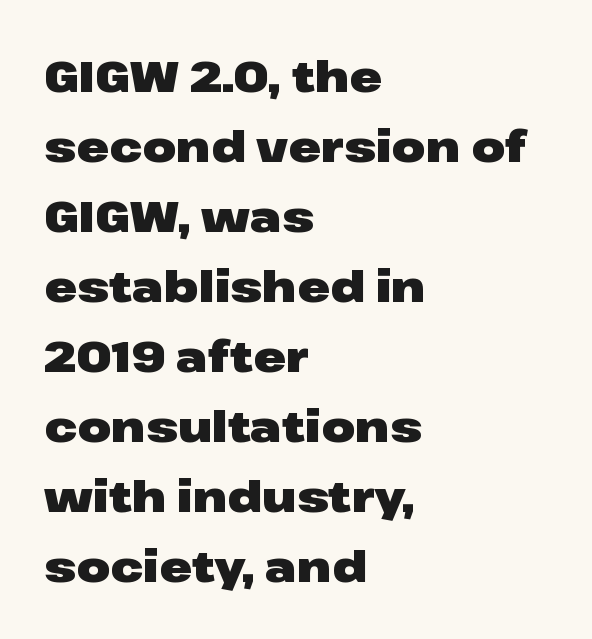
Default kerning and tracking; the words read as compact shapes. Examine the stroke ends and you'll find no serifs. The glyphs have the mass of a bold cut. The typography opts for an upright posture over an oblique one. A normal amount of white space separates one row of letters from the next. A classic flush-left, rag-right setting is used for this passage.
